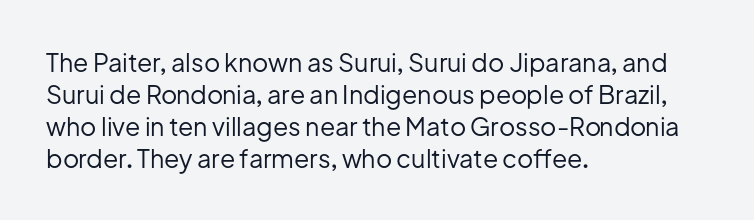
Glance below the letters and you will spot only blank space. The weight tops out at a normal text grade. Teacher's note: observe the even left margin — that is flush-left alignment. Interline gaps are of average width in this sample. In terms of posture, this sample is upright.
